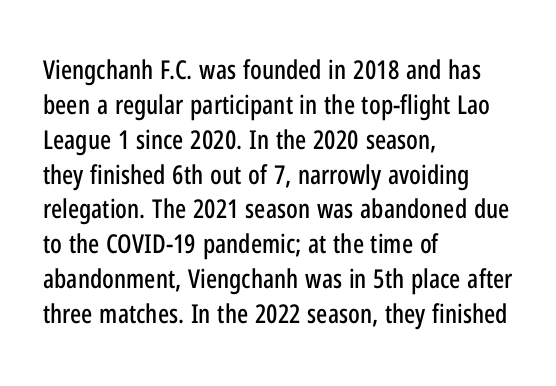
{"italic": "no", "underline": "no", "align": "left", "line_spacing": "normal", "line_spacing_ratio": 1.34, "letter_spacing": "normal", "letter_spacing_em": 0.0, "glyph_px": 26}
